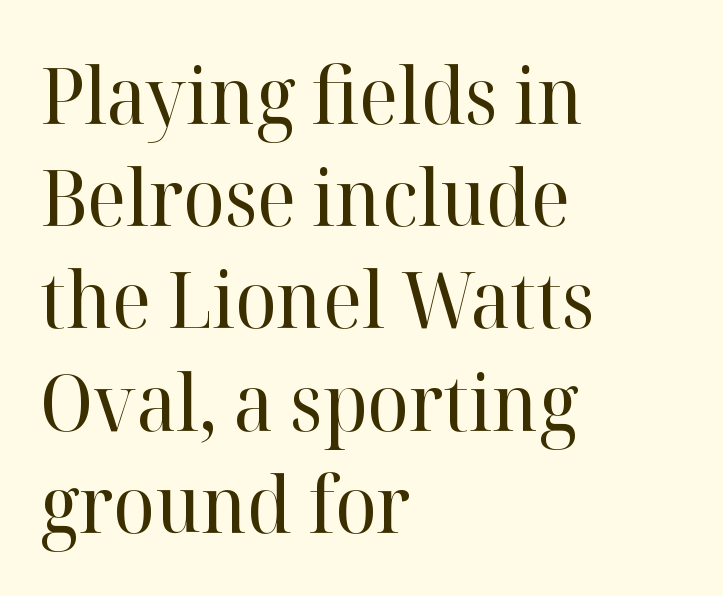
{"serif": "yes", "italic": "no", "bold": "no", "weight": "regular", "width": "normal", "stroke_contrast": "high", "x_height": "medium", "monospaced": "no", "underline": "no", "align": "left", "line_spacing": "normal", "line_spacing_ratio": 1.31, "letter_spacing": "normal", "letter_spacing_em": 0.0, "glyph_px": 78}
